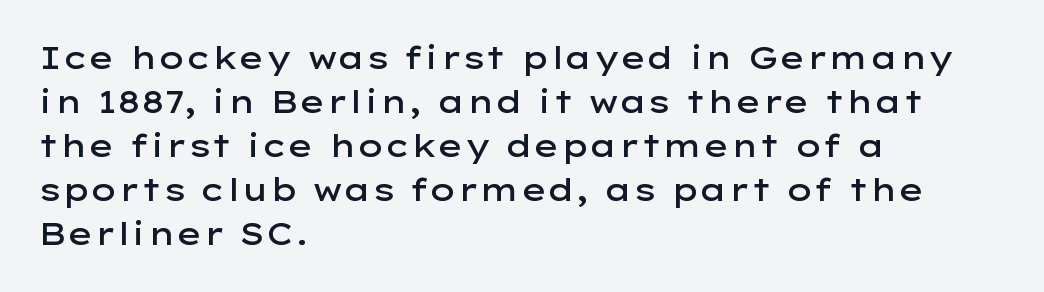
{"serif": "no", "italic": "no", "bold": "semi", "weight": "semibold", "width": "wide", "stroke_contrast": "low", "x_height": "medium", "monospaced": "no", "underline": "no", "align": "left", "line_spacing": "normal", "line_spacing_ratio": 1.42, "letter_spacing": "normal", "letter_spacing_em": 0.0, "glyph_px": 31}
